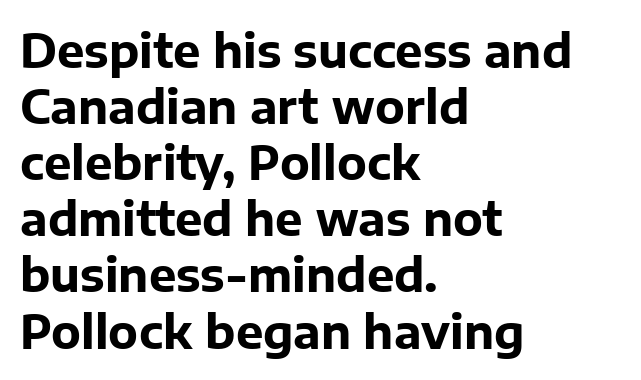
The image shows 46 px bold sans-serif type, upright; set left-aligned, line spacing 1.22x, normal letter spacing, not underlined; low stroke contrast and a medium x-height.
